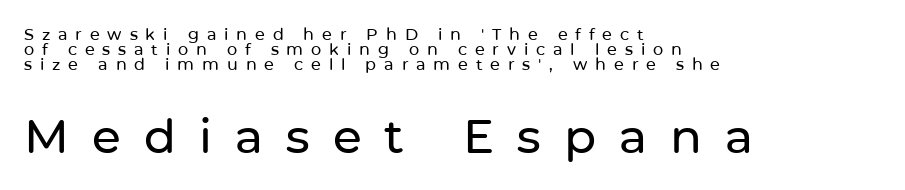
Q: Is the text italic (slanted)? A: No, it is upright.
Q: Is the typeface a serif or a sans-serif typeface? A: Sans-serif.
Q: Is the text underlined? A: No.
Q: How is the paragraph aligned? A: Left-aligned.
Q: Is the spacing between letters normal or unusually wide? A: Unusually wide.
Q: Is the spacing between lines tight, normal or loose? A: Tight.
Q: Which block of text is set in a larger size, the first (top) or the second (bottom)? A: The second (bottom) one.
Q: Width (condensed, normal, or wide)? A: Normal.
Q: Stroke contrast? A: Low.
Q: x-height? A: Medium.
Q: Monospaced? A: No.
